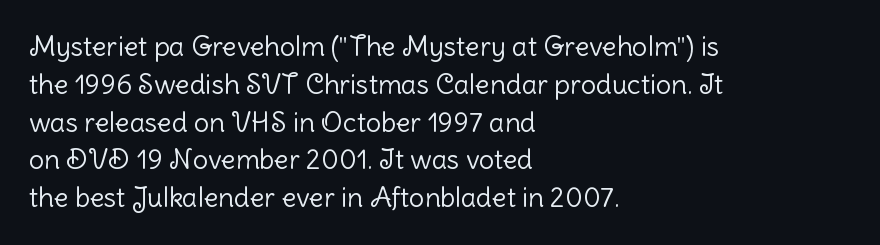
Q: Is the text bold? A: No.
Q: Is the text italic (slanted)? A: No, it is upright.
Q: Is the text underlined? A: No.
Q: How is the paragraph aligned? A: Left-aligned.
Q: Is the spacing between letters normal or unusually wide? A: Normal.
Q: Is the spacing between lines tight, normal or loose? A: Normal.
